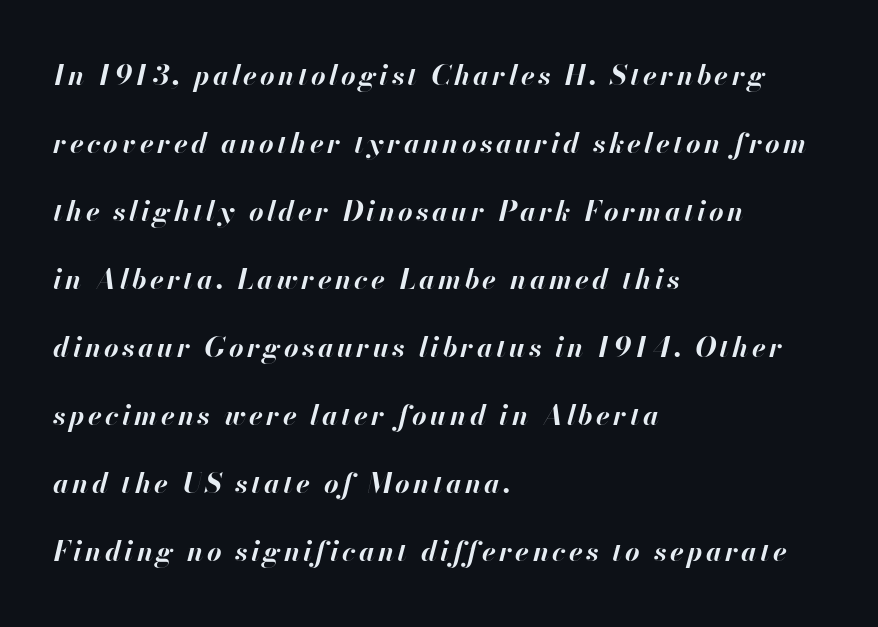
The image shows 28 px bold type, italic (leaning right); set left-aligned, loose line spacing (2.43x), not underlined; high stroke contrast and a small x-height.
